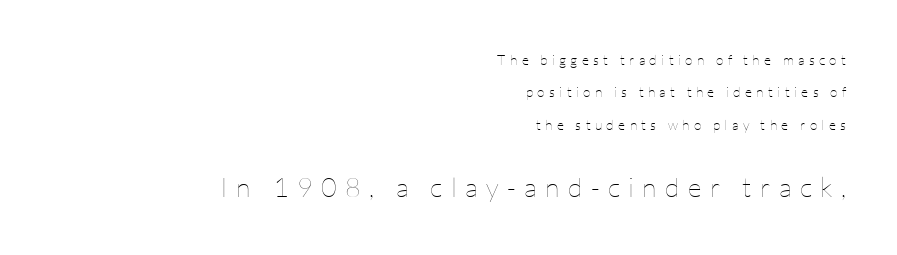
The image shows 27 px text type, upright; set right-aligned, loose line spacing (2.32x), unusually wide letter spacing (+0.31 em), not underlined; the second (bottom) block is 1.93x larger.
